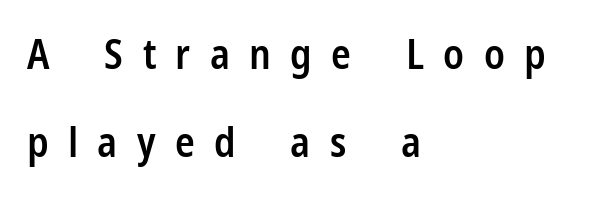
{"serif": "no", "italic": "no", "bold": "semi", "weight": "semibold", "width": "condensed", "stroke_contrast": "low", "x_height": "medium", "monospaced": "no", "underline": "no", "align": "left", "line_spacing": "loose", "line_spacing_ratio": 2.14, "letter_spacing": "wide", "letter_spacing_em": 0.47, "glyph_px": 41}
